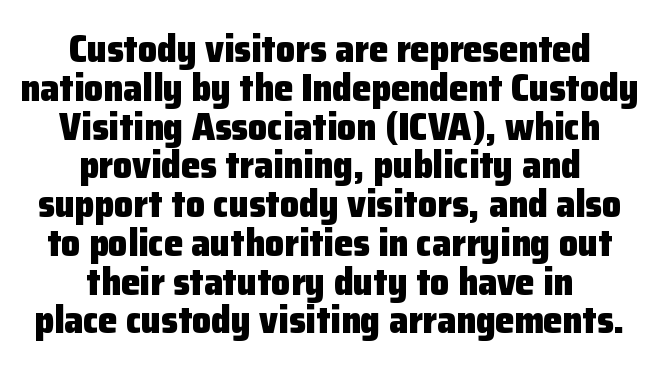
The image shows 38 px heavy sans-serif type, upright; set centered, tight line spacing (1.02x), normal letter spacing, not underlined; low stroke contrast and a medium x-height.
